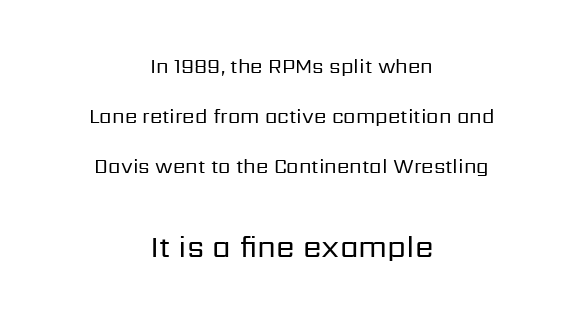
{"serif": "no", "italic": "no", "bold": "no", "weight": "regular", "width": "normal", "stroke_contrast": "low", "x_height": "medium", "monospaced": "no", "underline": "no", "align": "center", "line_spacing": "loose", "line_spacing_ratio": 2.49, "letter_spacing": "normal", "letter_spacing_em": 0.0, "larger_block": "second", "size_ratio": 1.5, "glyph_px": 30}
